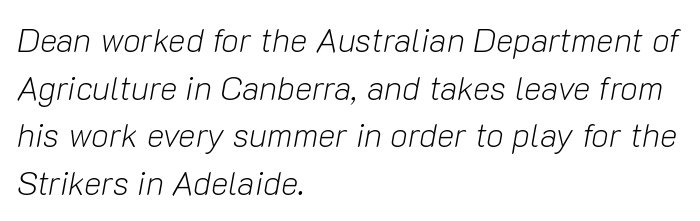
Q: Is the text bold? A: No.
Q: Is the text italic (slanted)? A: Yes, it leans right by about 10 degrees.
Q: Is the text underlined? A: No.
Q: How is the paragraph aligned? A: Left-aligned.
Q: Is the spacing between letters normal or unusually wide? A: Normal.
Q: Is the spacing between lines tight, normal or loose? A: Normal.
Q: Width (condensed, normal, or wide)? A: Normal.
Q: Stroke contrast? A: Low.
Q: x-height? A: Medium.
Q: Monospaced? A: No.
